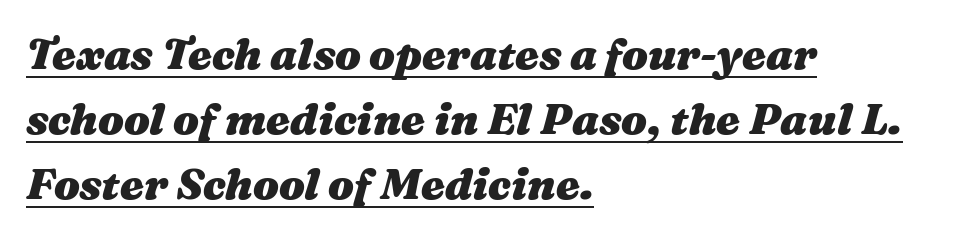
Q: Is the text bold? A: Yes.
Q: Is the text italic (slanted)? A: Yes, it leans right by about 16 degrees.
Q: Is the text underlined? A: Yes.
Q: How is the paragraph aligned? A: Left-aligned.
Q: Is the spacing between letters normal or unusually wide? A: Normal.
Q: Is the spacing between lines tight, normal or loose? A: Normal.
Q: Width (condensed, normal, or wide)? A: Wide.
Q: Stroke contrast? A: Medium.
Q: x-height? A: Medium.
Q: Monospaced? A: No.
